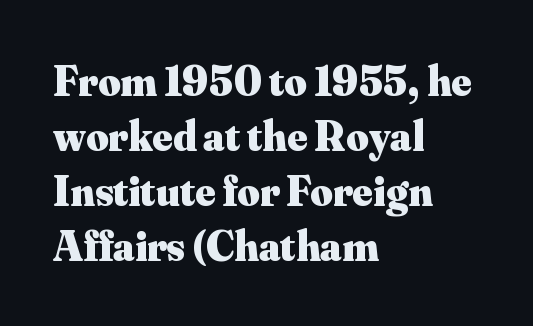
This sample uses an upright cut, with every glyph sitting square on the baseline. The line-height multiplier appears to be the usual default. Spacing verdict: proportional, widths tailored to each character. Strong, thick strokes mark this as bold type.
